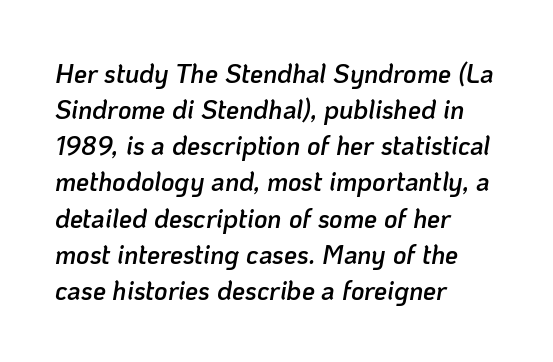
The image shows 26 px text type, italic (leaning right); set left-aligned, normal line spacing (1.39x), normal letter spacing, not underlined.
